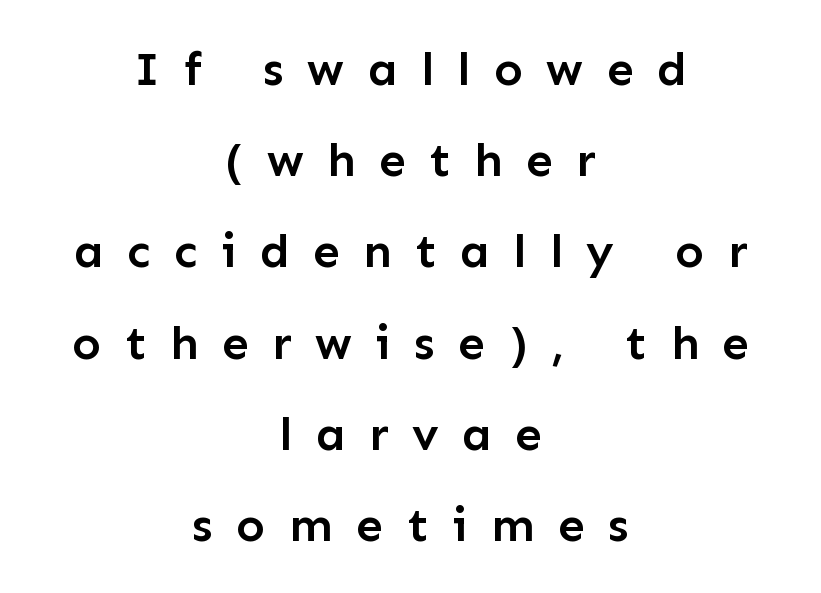
Q: Is the text bold? A: Semi-bold.
Q: Is the text italic (slanted)? A: No, it is upright.
Q: Is the typeface a serif or a sans-serif typeface? A: Sans-serif.
Q: Is the text underlined? A: No.
Q: How is the paragraph aligned? A: Centered.
Q: Is the spacing between letters normal or unusually wide? A: Unusually wide.
Q: Is the spacing between lines tight, normal or loose? A: Loose.
Q: Width (condensed, normal, or wide)? A: Normal.
Q: Stroke contrast? A: Low.
Q: x-height? A: Medium.
Q: Monospaced? A: No.
